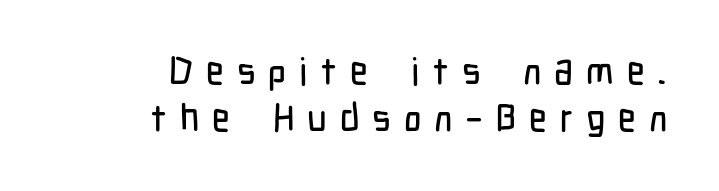
{"serif": "no", "italic": "no", "width": "condensed", "stroke_contrast": "low", "x_height": "medium", "monospaced": "no", "underline": "no", "align": "right", "line_spacing": "normal", "line_spacing_ratio": 1.25, "letter_spacing": "wide", "letter_spacing_em": 0.34, "glyph_px": 38}
